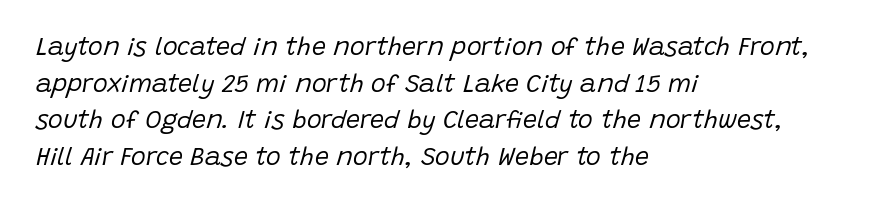
Q: Is the text bold? A: No.
Q: Is the text italic (slanted)? A: Yes, it leans right by about 15 degrees.
Q: Is the text underlined? A: No.
Q: How is the paragraph aligned? A: Left-aligned.
Q: Is the spacing between letters normal or unusually wide? A: Normal.
Q: Is the spacing between lines tight, normal or loose? A: Normal.
